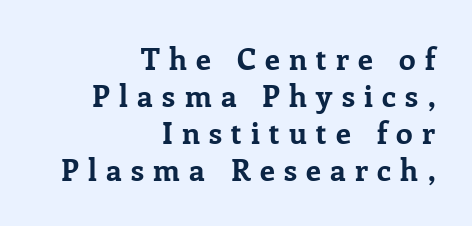
Q: Is the text bold? A: Yes.
Q: Is the text italic (slanted)? A: No, it is upright.
Q: Is the typeface a serif or a sans-serif typeface? A: Serif.
Q: Is the text underlined? A: No.
Q: How is the paragraph aligned? A: Right-aligned.
Q: Is the spacing between letters normal or unusually wide? A: Unusually wide.
Q: Width (condensed, normal, or wide)? A: Normal.
Q: Stroke contrast? A: Low.
Q: x-height? A: Medium.
Q: Monospaced? A: No.
